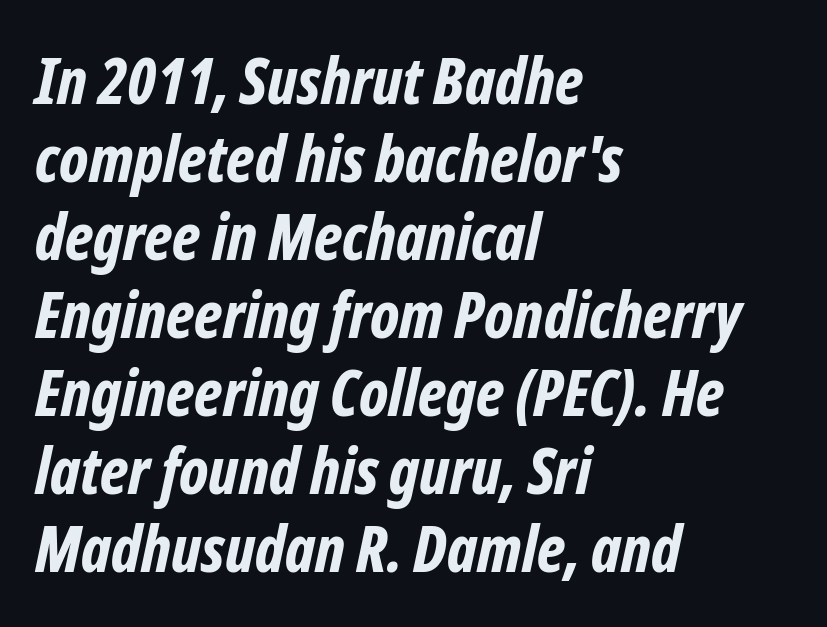
The image shows 64 px bold, condensed type, italic (leaning right); set left-aligned, line spacing 1.22x, normal letter spacing, not underlined; low stroke contrast and a medium x-height.
